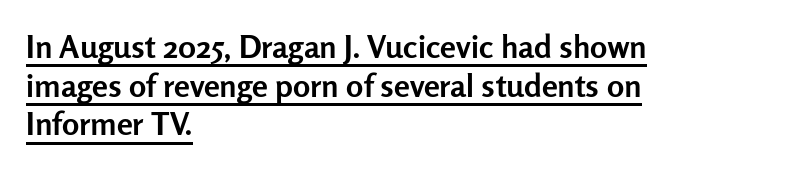
Q: Is the text bold? A: Yes.
Q: Is the text italic (slanted)? A: No, it is upright.
Q: Is the typeface a serif or a sans-serif typeface? A: Sans-serif.
Q: Is the text underlined? A: Yes.
Q: How is the paragraph aligned? A: Left-aligned.
Q: Is the spacing between letters normal or unusually wide? A: Normal.
Q: Width (condensed, normal, or wide)? A: Normal.
Q: Stroke contrast? A: Low.
Q: x-height? A: Medium.
Q: Monospaced? A: No.
